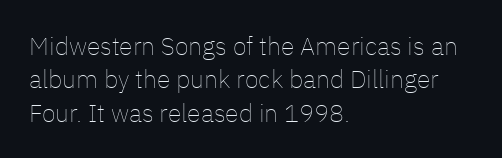
The image shows 25 px text type, upright; set left-aligned, normal line spacing (1.34x), normal letter spacing, not underlined.
